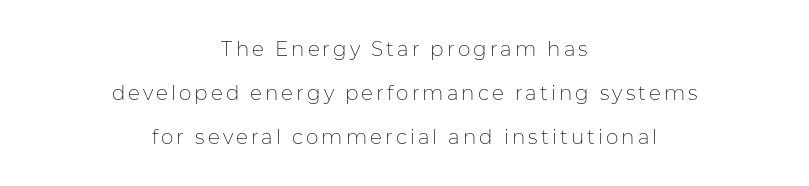
{"italic": "no", "bold": "no", "underline": "no", "align": "center", "line_spacing": "loose", "line_spacing_ratio": 2.2, "glyph_px": 20}
